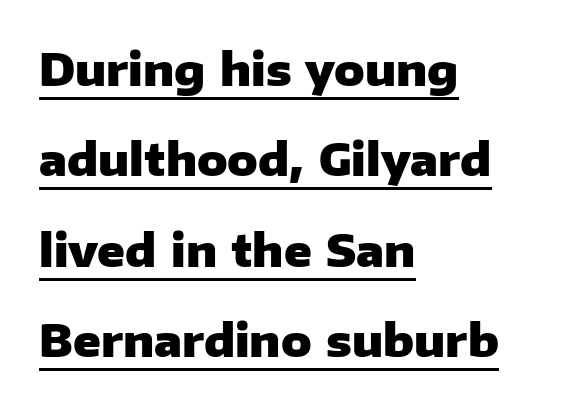
Q: Is the text bold? A: Yes.
Q: Is the text italic (slanted)? A: No, it is upright.
Q: Is the typeface a serif or a sans-serif typeface? A: Sans-serif.
Q: Is the text underlined? A: Yes.
Q: How is the paragraph aligned? A: Left-aligned.
Q: Is the spacing between letters normal or unusually wide? A: Normal.
Q: Is the spacing between lines tight, normal or loose? A: Loose.
Q: Width (condensed, normal, or wide)? A: Normal.
Q: Stroke contrast? A: Low.
Q: x-height? A: Medium.
Q: Monospaced? A: No.
